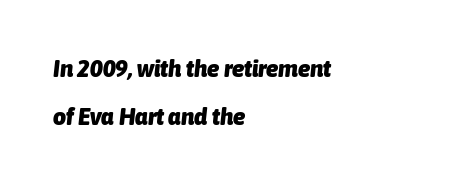
Q: Is the text bold? A: Yes.
Q: Is the text italic (slanted)? A: Yes, it leans right by about 6 degrees.
Q: Is the text underlined? A: No.
Q: How is the paragraph aligned? A: Left-aligned.
Q: Is the spacing between letters normal or unusually wide? A: Normal.
Q: Is the spacing between lines tight, normal or loose? A: Loose.
